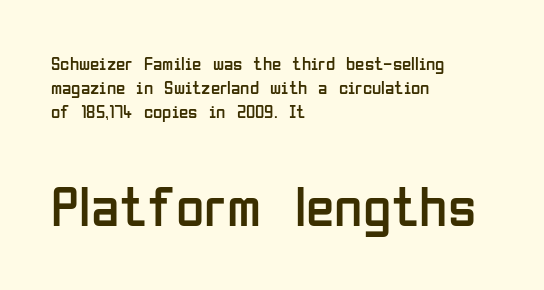
Students, note that the glyphs here touch the page at normal intervals. Note: no serifs on the glyphs. Characters remain perfectly vertical along every line. The designer left line spacing at the default.
